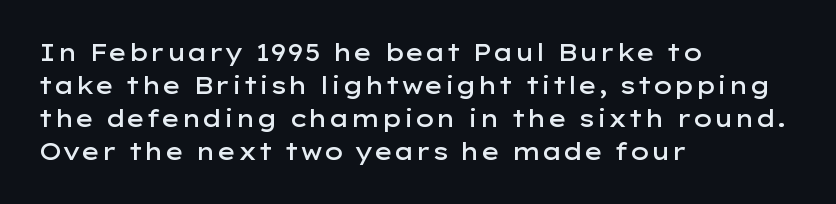
The space beneath each line is pristine and unruled. This rendering leaves character spacing at its baseline value. Designer's note — italics off, roman on. Leftover space on each line is placed entirely after the last word.
